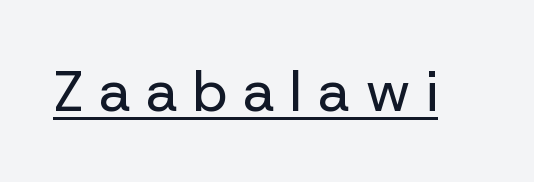
The font family rendered here belongs to the sans-serif group. Someone cranked the tracking dial way up on this one. The typeface has the unassuming heft of standard copy or less. Is there an underline? Yes — a line sits under the letters. A typesetter would mark this as roman, not italic. This sample has the flowing, uneven cadence of proportional lettering.
